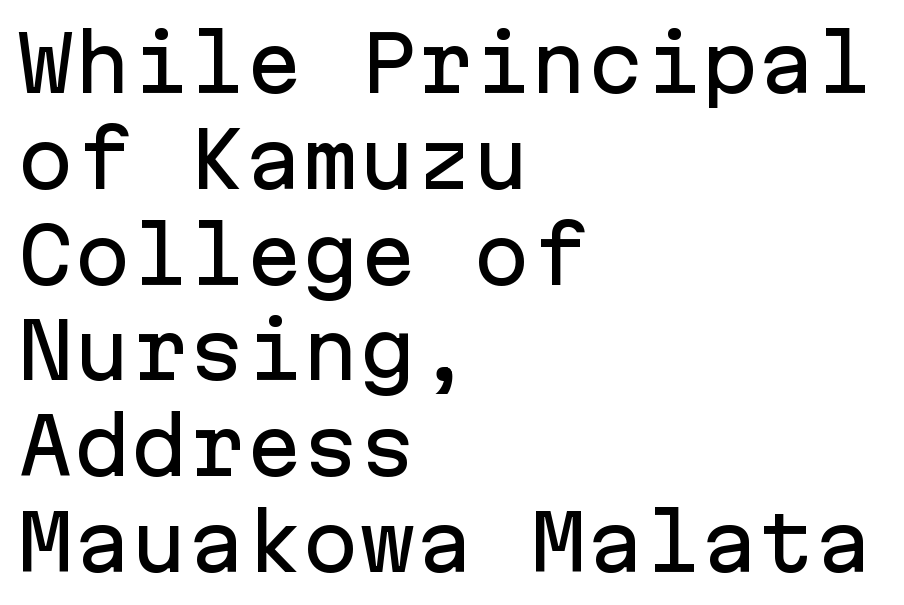
The leading is moderate, giving the passage an even texture. Looks like terminal output: every glyph gets an equal slot. The rendering anchors every line to the left-hand side. If you drew a line through each stem, it would be perfectly vertical.
